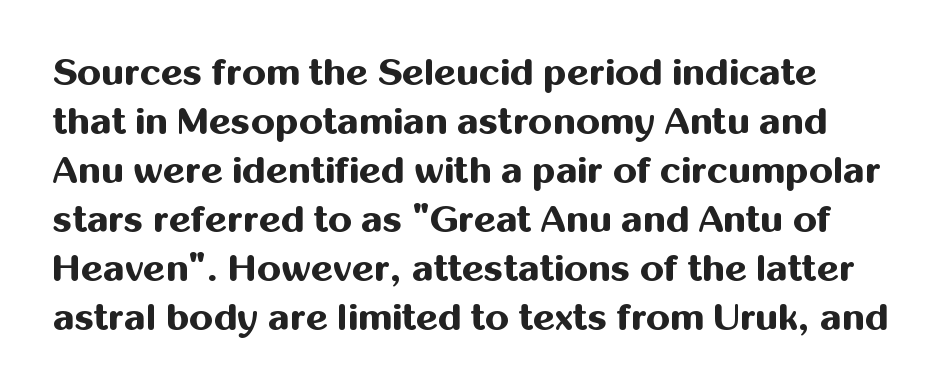
Q: Is the text bold? A: Yes.
Q: Is the text italic (slanted)? A: No, it is upright.
Q: Is the typeface a serif or a sans-serif typeface? A: Sans-serif.
Q: Is the text underlined? A: No.
Q: Is the spacing between letters normal or unusually wide? A: Normal.
Q: Is the spacing between lines tight, normal or loose? A: Normal.
Q: Width (condensed, normal, or wide)? A: Normal.
Q: Stroke contrast? A: Medium.
Q: x-height? A: Medium.
Q: Monospaced? A: No.
